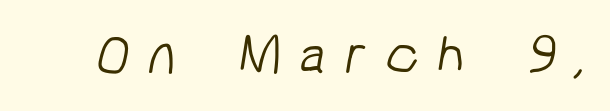
The image shows 58 px light sans-serif type; set unusually wide letter spacing (+0.31 em), not underlined; low stroke contrast and a medium x-height.
